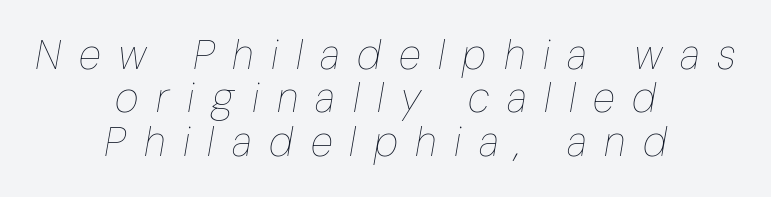
Q: Is the text bold? A: No.
Q: Is the text italic (slanted)? A: Yes, it leans right by about 10 degrees.
Q: Is the text underlined? A: No.
Q: How is the paragraph aligned? A: Centered.
Q: Is the spacing between letters normal or unusually wide? A: Unusually wide.
Q: Is the spacing between lines tight, normal or loose? A: Tight.
Q: Width (condensed, normal, or wide)? A: Condensed.
Q: Stroke contrast? A: Low.
Q: x-height? A: Medium.
Q: Monospaced? A: No.
